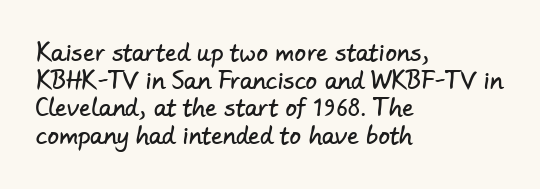
Descender tails drop into unmarked territory. These lines stack with their left ends in a neat column. Default kerning and tracking; the words read as compact shapes.
